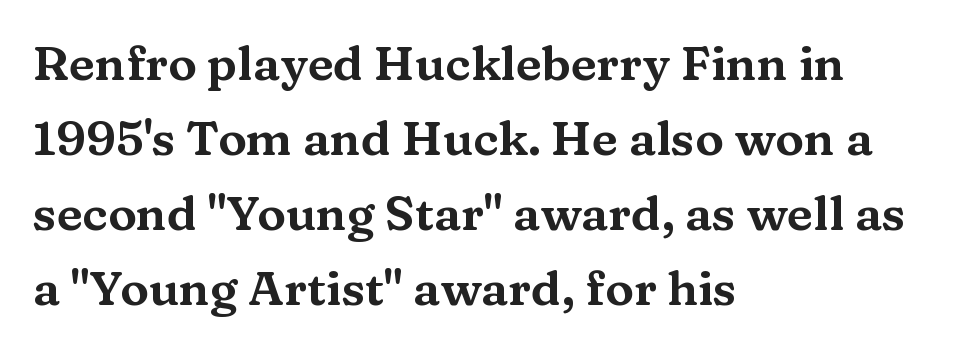
{"serif": "yes", "italic": "no", "width": "wide", "stroke_contrast": "medium", "x_height": "medium", "monospaced": "no", "underline": "no", "align": "left", "line_spacing": "normal", "line_spacing_ratio": 1.56, "letter_spacing": "normal", "letter_spacing_em": 0.0, "glyph_px": 48}
